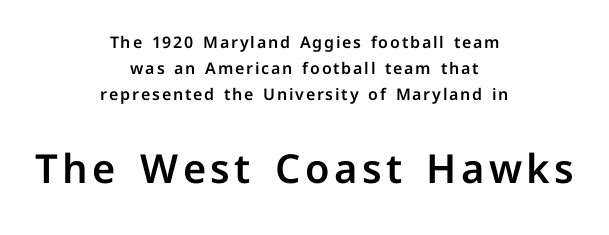
{"serif": "no", "italic": "no", "width": "normal", "stroke_contrast": "low", "x_height": "medium", "monospaced": "no", "underline": "no", "align": "center", "line_spacing": "normal", "line_spacing_ratio": 1.63, "larger_block": "second", "size_ratio": 2.5, "glyph_px": 40}
